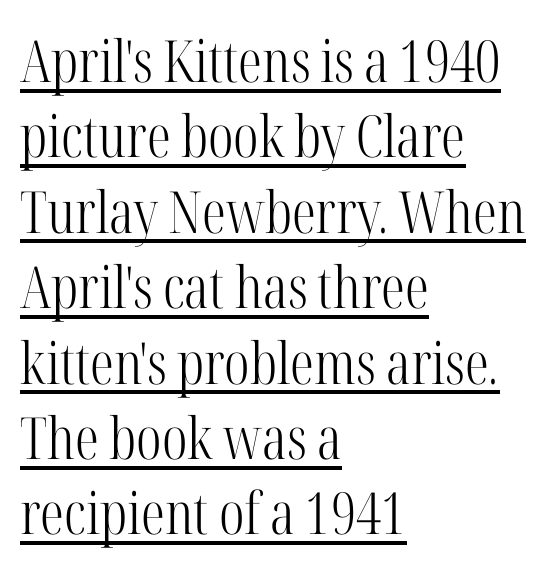
{"serif": "yes", "italic": "no", "bold": "no", "weight": "light", "width": "condensed", "stroke_contrast": "high", "x_height": "medium", "monospaced": "no", "underline": "yes", "align": "left", "line_spacing": "normal", "line_spacing_ratio": 1.3, "letter_spacing": "normal", "letter_spacing_em": 0.0, "glyph_px": 58}
